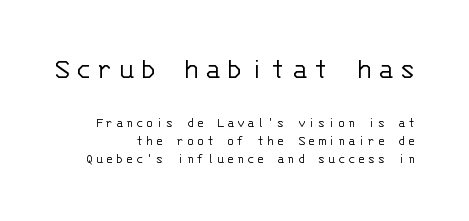
Q: Is the text bold? A: No.
Q: Is the text italic (slanted)? A: No, it is upright.
Q: Is the typeface a serif or a sans-serif typeface? A: Sans-serif.
Q: Is the text underlined? A: No.
Q: How is the paragraph aligned? A: Right-aligned.
Q: Is the spacing between lines tight, normal or loose? A: Normal.
Q: Which block of text is set in a larger size, the first (top) or the second (bottom)? A: The first (top) one.
Q: Width (condensed, normal, or wide)? A: Normal.
Q: Stroke contrast? A: Low.
Q: x-height? A: Large.
Q: Monospaced? A: Yes.
